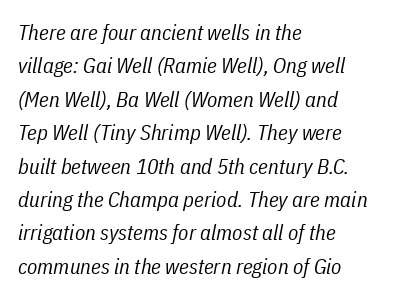
The image shows 21 px text type, italic (leaning right); set left-aligned, normal line spacing (1.59x), normal letter spacing, not underlined.
